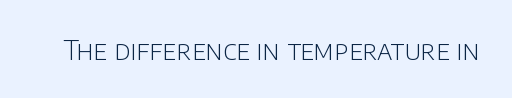
Has an underline been added? It has not. The type is set solid horizontally, with unmodified tracking. The characters are drawn with everyday or finer stroke widths. Every character sits straight up, as roman type does.
